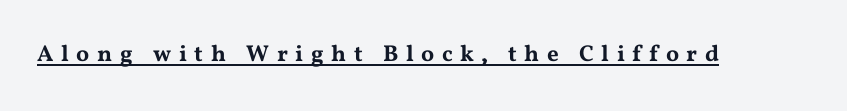
Q: Is the text italic (slanted)? A: No, it is upright.
Q: Is the text underlined? A: Yes.
Q: Is the spacing between letters normal or unusually wide? A: Unusually wide.
